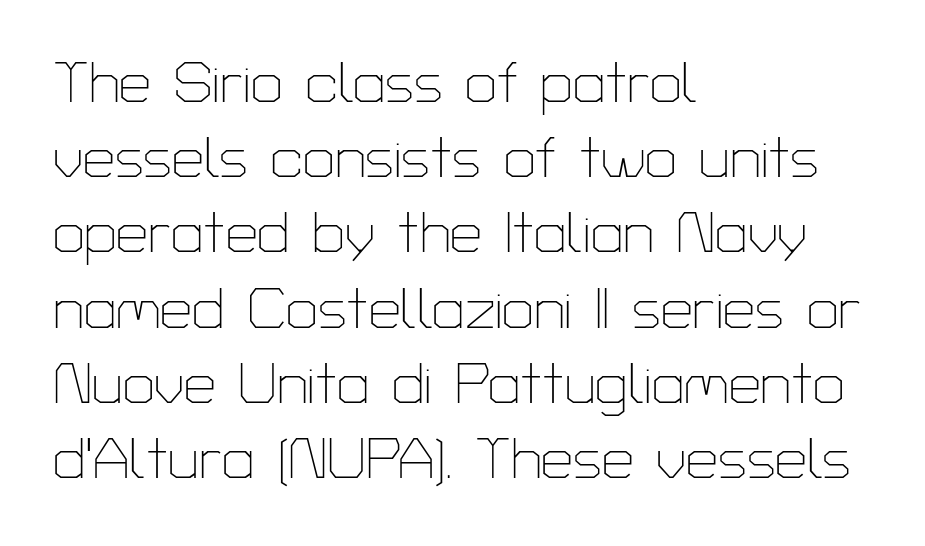
{"serif": "no", "italic": "no", "bold": "no", "weight": "thin", "width": "normal", "stroke_contrast": "low", "x_height": "medium", "monospaced": "no", "underline": "no", "align": "left", "line_spacing": "normal", "line_spacing_ratio": 1.32, "letter_spacing": "normal", "letter_spacing_em": 0.0, "glyph_px": 57}
